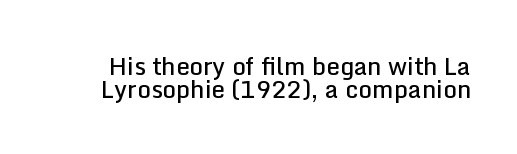
{"italic": "no", "bold": "semi", "underline": "no", "line_spacing": "tight", "line_spacing_ratio": 0.95, "letter_spacing": "normal", "letter_spacing_em": 0.0, "glyph_px": 24}
